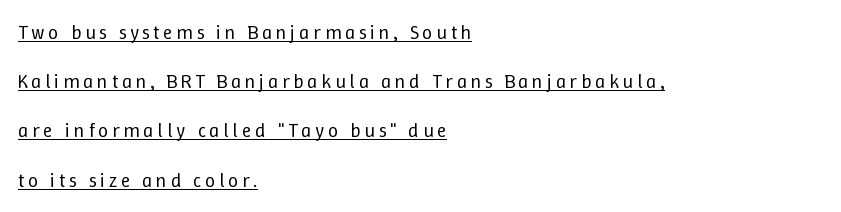
{"italic": "no", "bold": "no", "underline": "yes", "align": "left", "line_spacing": "loose", "line_spacing_ratio": 2.46, "glyph_px": 20}
